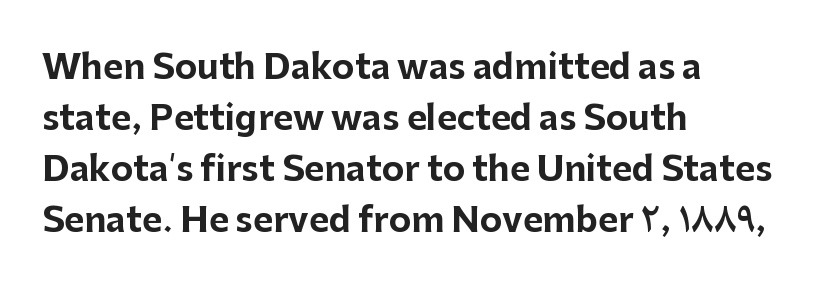
Q: Is the text bold? A: Yes.
Q: Is the text italic (slanted)? A: No, it is upright.
Q: Is the typeface a serif or a sans-serif typeface? A: Sans-serif.
Q: Is the text underlined? A: No.
Q: How is the paragraph aligned? A: Left-aligned.
Q: Is the spacing between letters normal or unusually wide? A: Normal.
Q: Is the spacing between lines tight, normal or loose? A: Normal.
Q: Width (condensed, normal, or wide)? A: Normal.
Q: Stroke contrast? A: Low.
Q: x-height? A: Medium.
Q: Monospaced? A: No.
